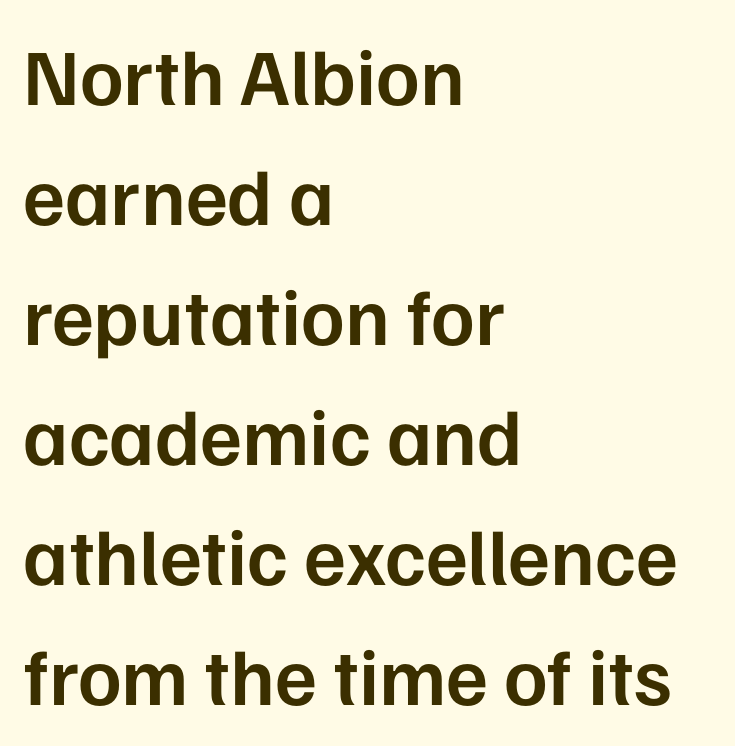
The image shows 80 px semibold sans-serif type, upright; set left-aligned, normal line spacing (1.5x), normal letter spacing, not underlined; low stroke contrast and a medium x-height.
